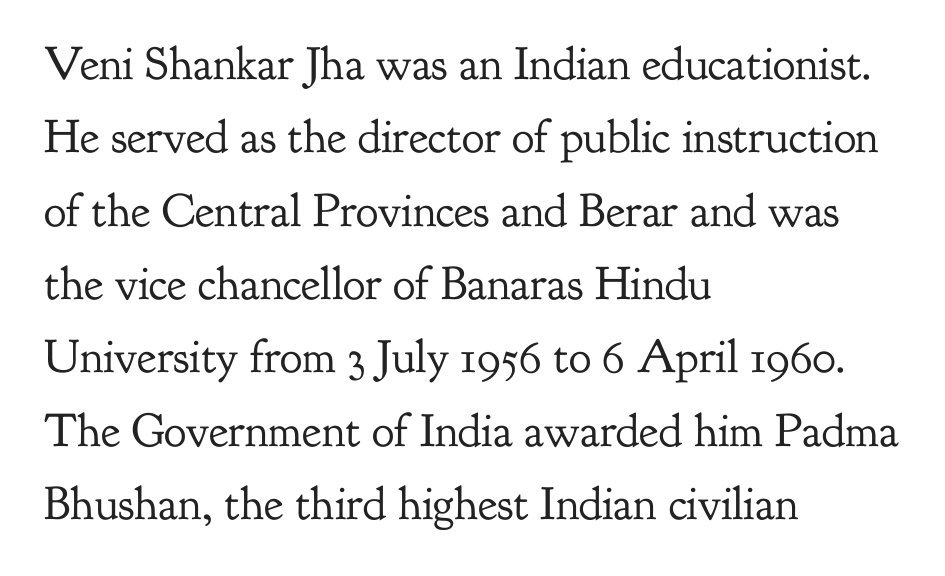
Q: Is the text bold? A: No.
Q: Is the text italic (slanted)? A: No, it is upright.
Q: Is the typeface a serif or a sans-serif typeface? A: Serif.
Q: Is the text underlined? A: No.
Q: How is the paragraph aligned? A: Left-aligned.
Q: Is the spacing between letters normal or unusually wide? A: Normal.
Q: Is the spacing between lines tight, normal or loose? A: Normal.
Q: Width (condensed, normal, or wide)? A: Normal.
Q: Stroke contrast? A: Low.
Q: x-height? A: Small.
Q: Monospaced? A: No.
